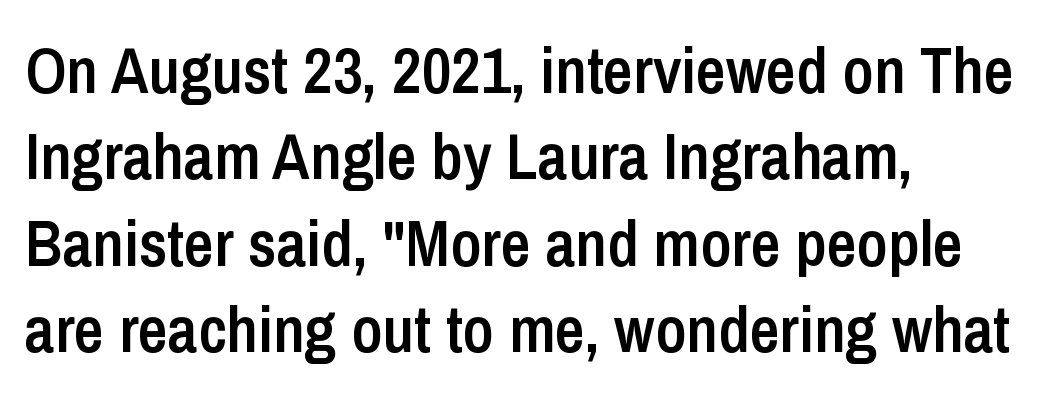
{"serif": "no", "italic": "no", "bold": "semi", "weight": "semibold", "width": "condensed", "stroke_contrast": "low", "x_height": "medium", "monospaced": "no", "underline": "no", "align": "left", "line_spacing": "normal", "line_spacing_ratio": 1.33, "letter_spacing": "normal", "letter_spacing_em": 0.0, "glyph_px": 65}
